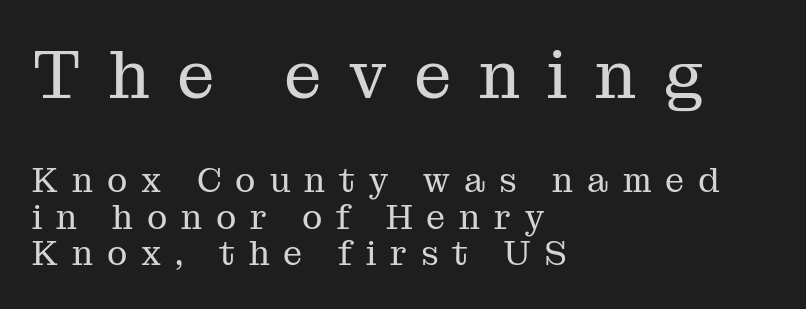
The image shows 67 px regular-weight serif type, upright; set left-aligned, tight line spacing (1.08x), unusually wide letter spacing (+0.41 em), not underlined; the first (top) block is 1.97x larger; medium stroke contrast and a medium x-height.
